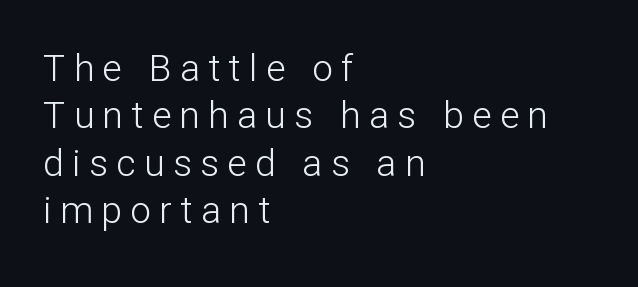
Q: Is the text bold? A: No.
Q: Is the text italic (slanted)? A: No, it is upright.
Q: Is the typeface a serif or a sans-serif typeface? A: Sans-serif.
Q: Is the text underlined? A: No.
Q: How is the paragraph aligned? A: Left-aligned.
Q: Is the spacing between letters normal or unusually wide? A: Unusually wide.
Q: Is the spacing between lines tight, normal or loose? A: Normal.
Q: Width (condensed, normal, or wide)? A: Normal.
Q: Stroke contrast? A: Low.
Q: x-height? A: Medium.
Q: Monospaced? A: No.
